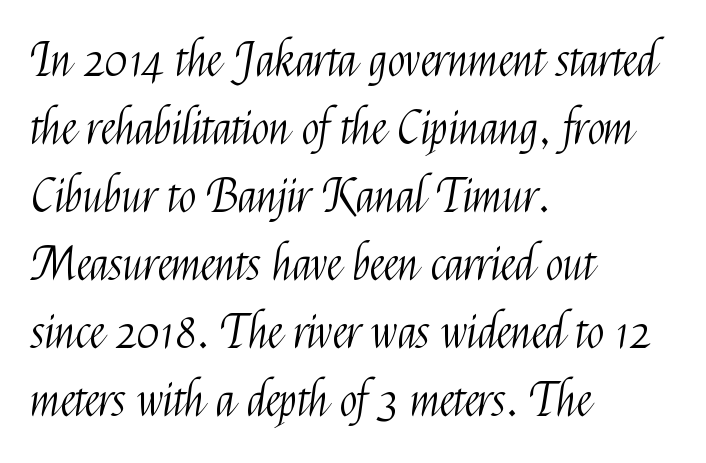
Line starts are locked; line ends wander. Descender tails drop into unmarked territory. Each stroke keeps to a modest, everyday thickness or less. Reading down the column, the eye jumps a familiar distance to each next line.
